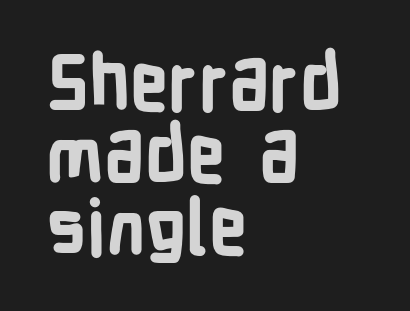
Q: Is the text bold? A: Yes.
Q: Is the text italic (slanted)? A: No, it is upright.
Q: Is the typeface a serif or a sans-serif typeface? A: Sans-serif.
Q: Is the text underlined? A: No.
Q: How is the paragraph aligned? A: Left-aligned.
Q: Is the spacing between letters normal or unusually wide? A: Normal.
Q: Is the spacing between lines tight, normal or loose? A: Tight.
Q: Width (condensed, normal, or wide)? A: Condensed.
Q: Stroke contrast? A: Low.
Q: x-height? A: Medium.
Q: Monospaced? A: No.
